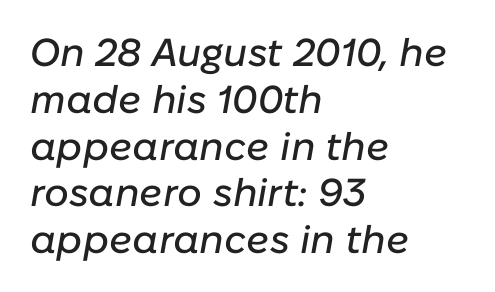
The image shows 39 px text type, italic (leaning right); set left-aligned, line spacing 1.2x, normal letter spacing, not underlined; low stroke contrast and a medium x-height.
